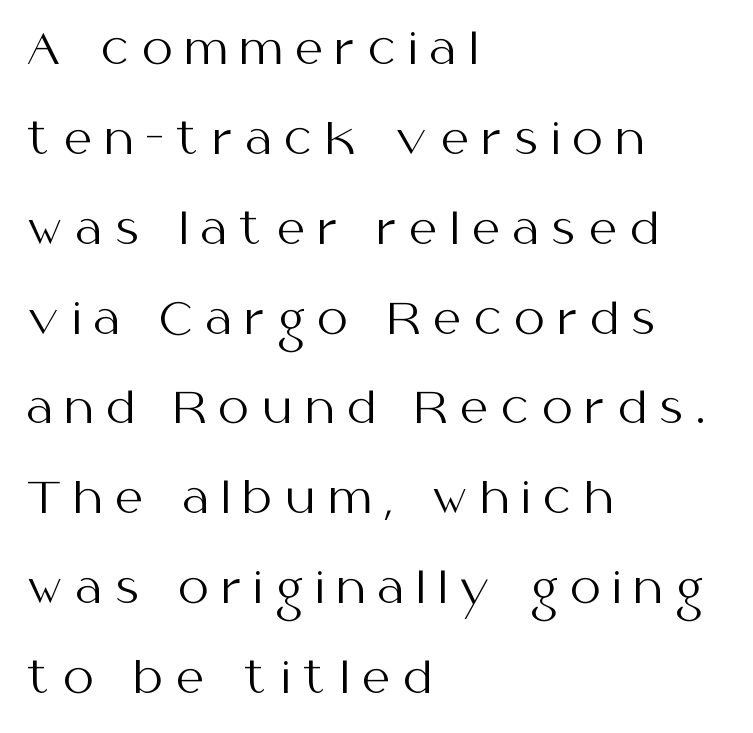
Q: Is the text bold? A: No.
Q: Is the text italic (slanted)? A: No, it is upright.
Q: Is the typeface a serif or a sans-serif typeface? A: Sans-serif.
Q: Is the text underlined? A: No.
Q: How is the paragraph aligned? A: Left-aligned.
Q: Is the spacing between letters normal or unusually wide? A: Unusually wide.
Q: Is the spacing between lines tight, normal or loose? A: Loose.
Q: Width (condensed, normal, or wide)? A: Normal.
Q: Stroke contrast? A: Medium.
Q: x-height? A: Medium.
Q: Monospaced? A: No.
